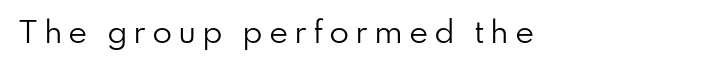
Q: Is the text bold? A: No.
Q: Is the text italic (slanted)? A: No, it is upright.
Q: Is the typeface a serif or a sans-serif typeface? A: Sans-serif.
Q: Is the text underlined? A: No.
Q: Is the spacing between letters normal or unusually wide? A: Unusually wide.
Q: Width (condensed, normal, or wide)? A: Normal.
Q: Stroke contrast? A: Low.
Q: x-height? A: Small.
Q: Monospaced? A: No.
